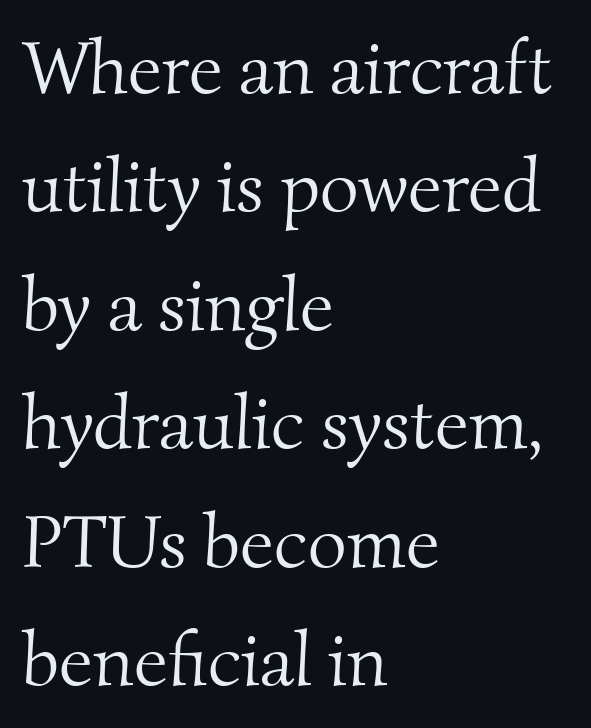
The image shows 75 px light serif type; set left-aligned, normal line spacing (1.58x), normal letter spacing, not underlined; medium stroke contrast and a small x-height.
